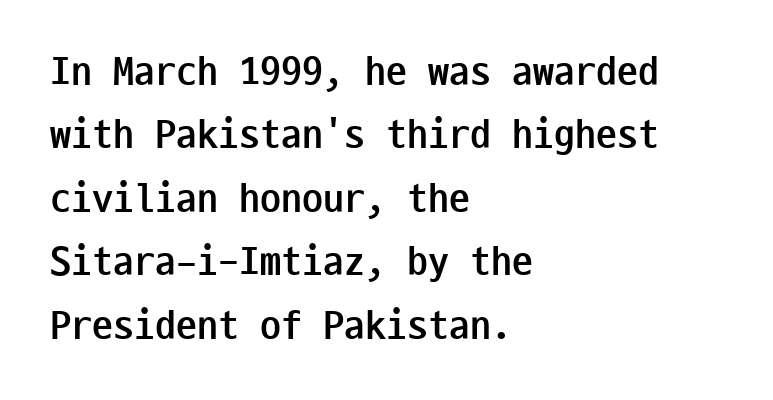
Vertical strokes here are truly vertical. A typesetter would label this face a sans. Is the type bold? Yes — the strokes are clearly thick and heavy. The foot of each line stays bare and open. Every character here occupies the same horizontal width, giving the sample a typewriter-like rhythm. The vertical gap from one line to the next is medium.
